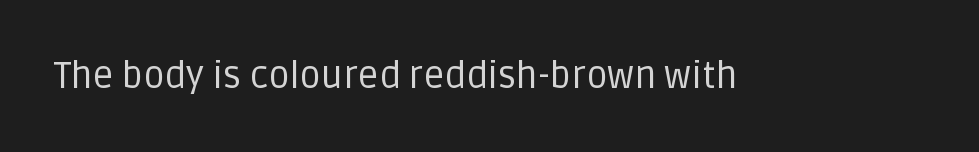
A typesetter would call this proportional, since set widths differ per character. The specimen reads as upright at a glance. The letterforms sit shoulder to shoulder at normal distance. The space beneath each line is pristine and unruled. Typographically, this falls in the sans-serif category. The letterforms sit at book weight or below.
